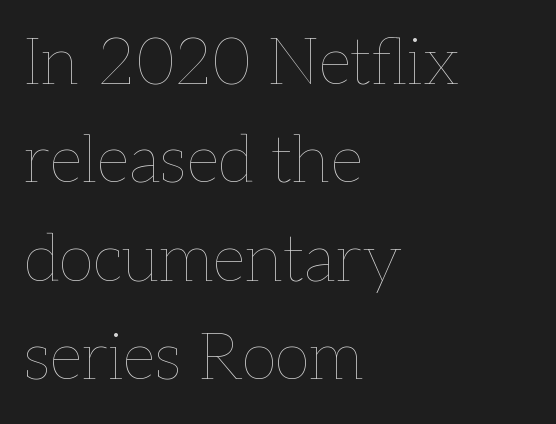
Spacing verdict: proportional, widths tailored to each character. The baseline area is clear. Students, note that the glyphs here touch the page at normal intervals. These lines sit exactly where default settings would place them.
